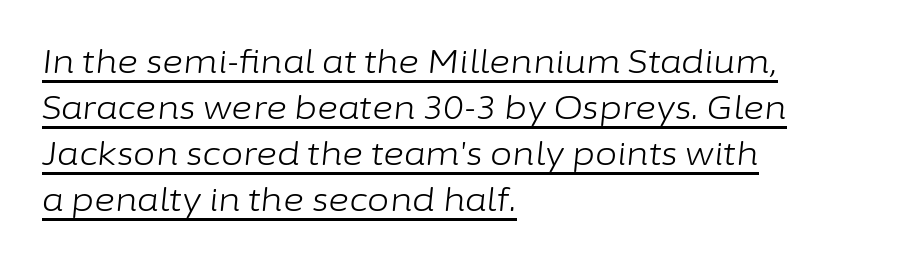
The letterforms sit shoulder to shoulder at normal distance. Is the type slanted? Yes — the strokes lean at a clear angle. Left-aligned paragraph, ragged on the right. Honestly, the underline is the first thing you notice here.
